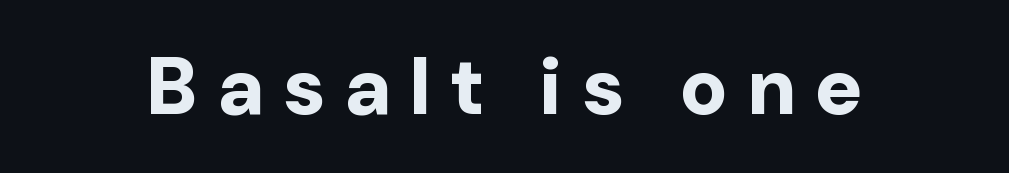
{"serif": "no", "italic": "no", "bold": "yes", "weight": "bold", "width": "normal", "stroke_contrast": "low", "x_height": "medium", "monospaced": "no", "underline": "no", "letter_spacing": "wide", "letter_spacing_em": 0.26, "glyph_px": 80}
